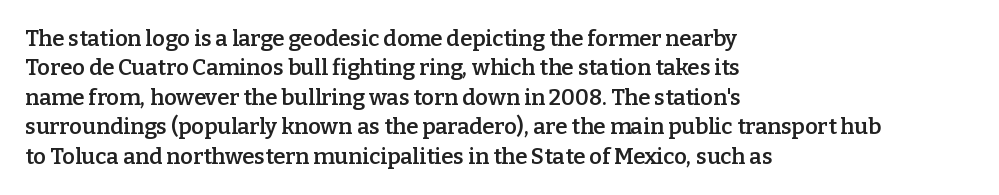
{"italic": "no", "bold": "semi", "underline": "no", "align": "left", "line_spacing": "normal", "line_spacing_ratio": 1.34, "letter_spacing": "normal", "letter_spacing_em": 0.0, "glyph_px": 22}
